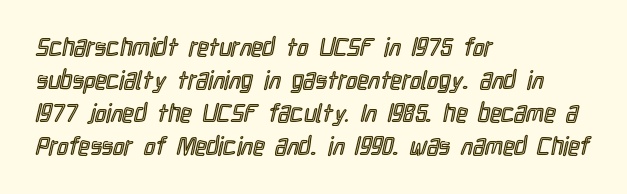
Q: Is the text italic (slanted)? A: Yes.
Q: Is the text underlined? A: No.
Q: How is the paragraph aligned? A: Left-aligned.
Q: Is the spacing between letters normal or unusually wide? A: Normal.
Q: Is the spacing between lines tight, normal or loose? A: Normal.
